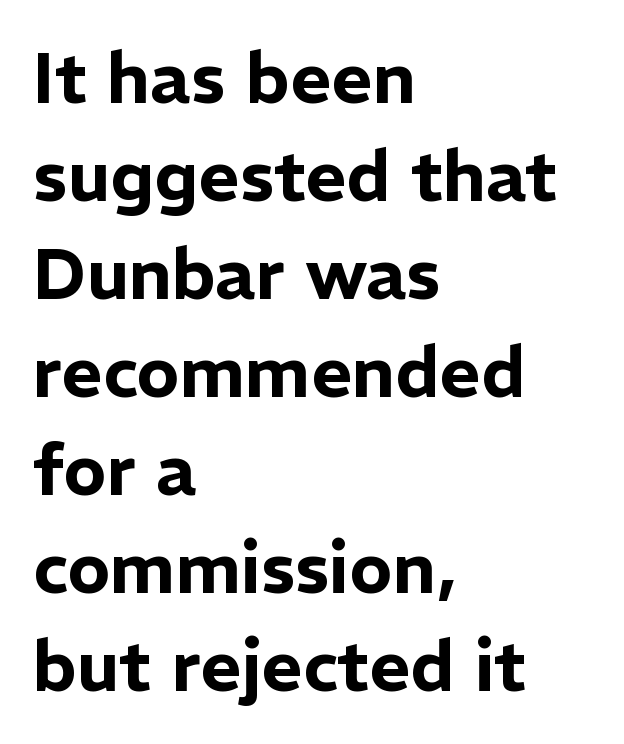
The image shows 71 px sans-serif type, upright; set left-aligned, normal line spacing (1.38x), normal letter spacing, not underlined; low stroke contrast and a medium x-height.
